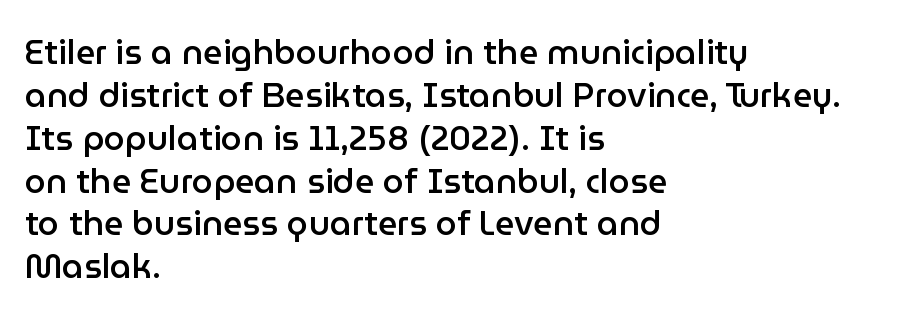
The image shows 34 px semibold sans-serif type, upright; set left-aligned, normal line spacing (1.26x), normal letter spacing, not underlined; low stroke contrast and a medium x-height.
